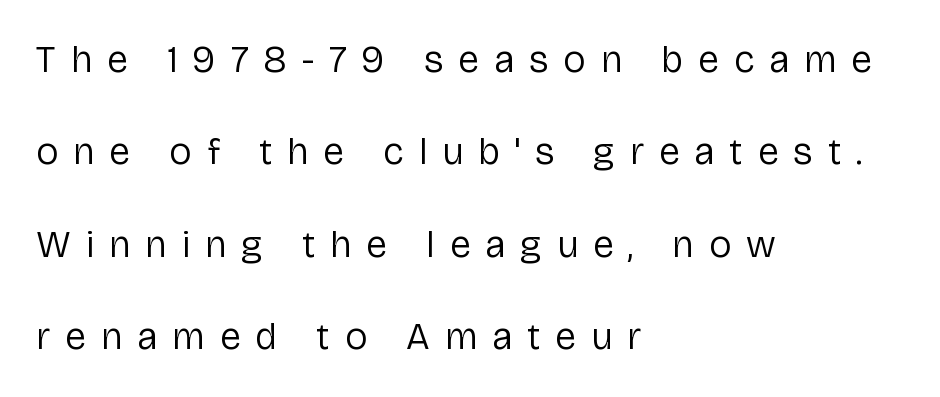
The image shows 38 px regular-weight sans-serif type, upright; set left-aligned, loose line spacing (2.43x), unusually wide letter spacing (+0.39 em), not underlined; low stroke contrast and a medium x-height.
